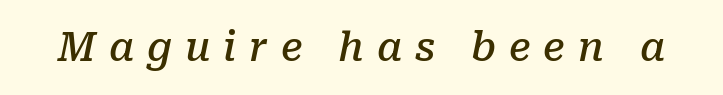
The image shows 39 px semibold serif type, italic (leaning right); set unusually wide letter spacing (+0.33 em), not underlined; low stroke contrast and a medium x-height.
